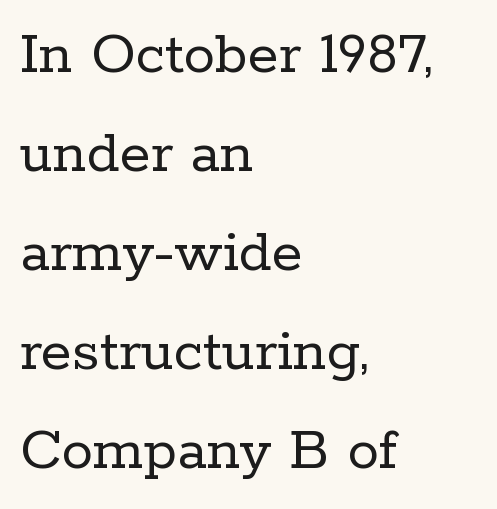
The rendering uses a moderate line-height, typical for paragraphs. This sample has the flowing, uneven cadence of proportional lettering. Typeset ragged right — the left edge is the straight one. Caption: face not bold, strokes unweighted. Quick note: not italic, upright. The glyphs are unaccompanied by any horizontal stroke below them.
